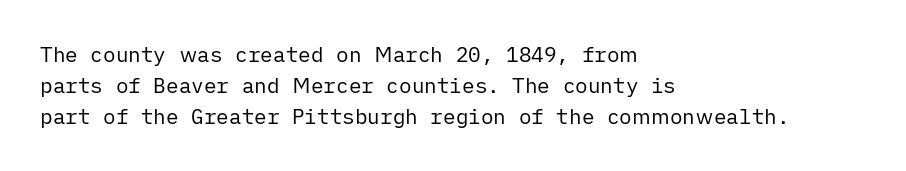
{"italic": "no", "bold": "no", "underline": "no", "align": "left", "line_spacing": "normal", "line_spacing_ratio": 1.48, "letter_spacing": "normal", "letter_spacing_em": 0.0, "glyph_px": 21}
